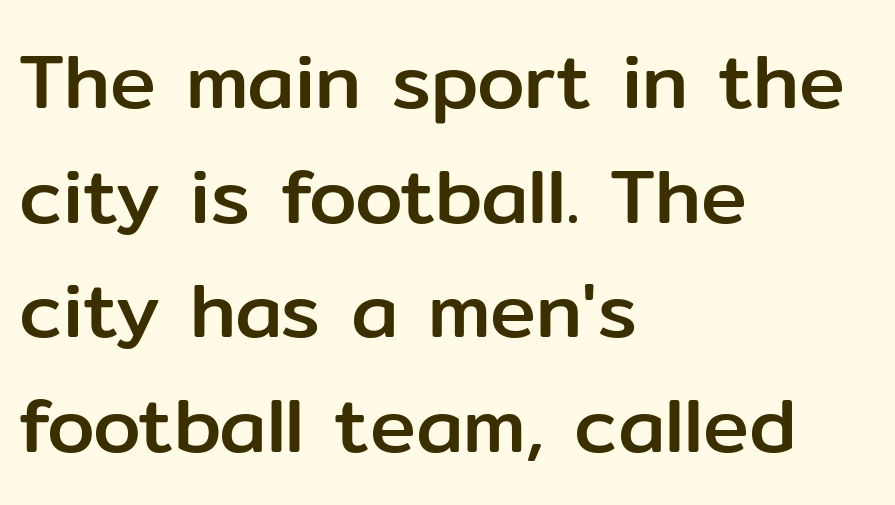
Q: Is the text italic (slanted)? A: No, it is upright.
Q: Is the typeface a serif or a sans-serif typeface? A: Sans-serif.
Q: Is the text underlined? A: No.
Q: How is the paragraph aligned? A: Left-aligned.
Q: Is the spacing between letters normal or unusually wide? A: Normal.
Q: Is the spacing between lines tight, normal or loose? A: Normal.
Q: Width (condensed, normal, or wide)? A: Normal.
Q: Stroke contrast? A: Low.
Q: x-height? A: Medium.
Q: Monospaced? A: No.
